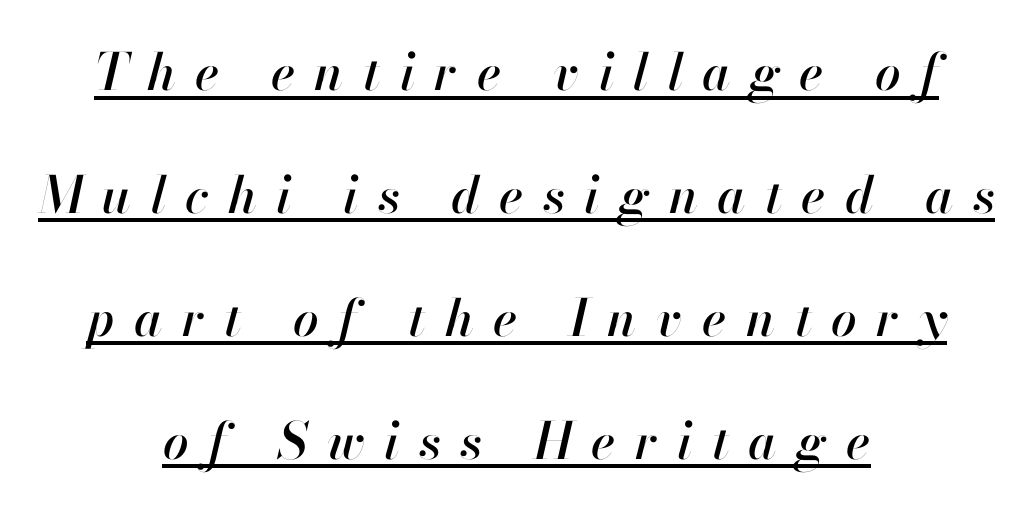
The image shows 51 px text type, italic (leaning right); set centered, loose line spacing (2.41x), unusually wide letter spacing (+0.38 em), underlined; high stroke contrast and a small x-height.
